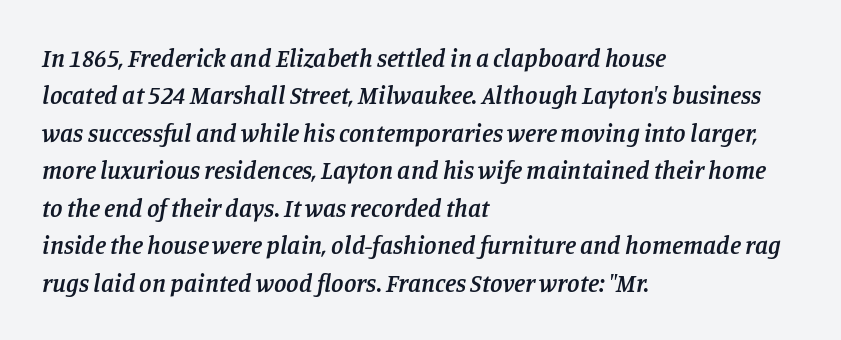
The line texture is even and compact thanks to regular tracking. Alignment: flush left. Students, observe: this is what conventionally led text looks like. Decoration check: the copy has no underline.
